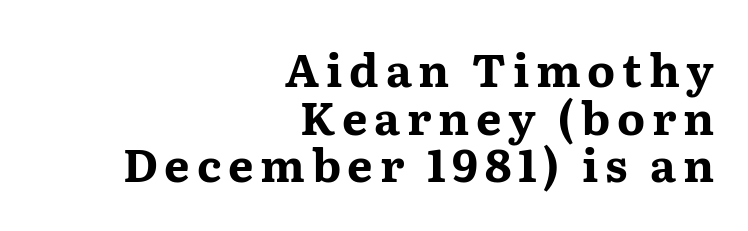
{"serif": "yes", "italic": "no", "bold": "yes", "weight": "bold", "width": "wide", "stroke_contrast": "medium", "x_height": "medium", "monospaced": "no", "underline": "no", "align": "right", "line_spacing": "tight", "line_spacing_ratio": 1.06, "glyph_px": 45}
